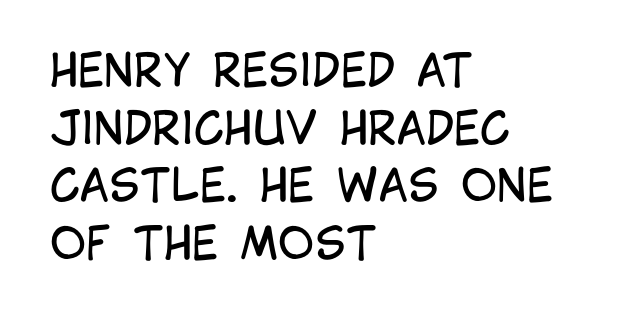
Posture: straight, roman, zero tilt. Rule under the text: the space is simply empty. Words appear dense and cohesive because spacing is normal. A typesetter would call this proportional, since set widths differ per character.
